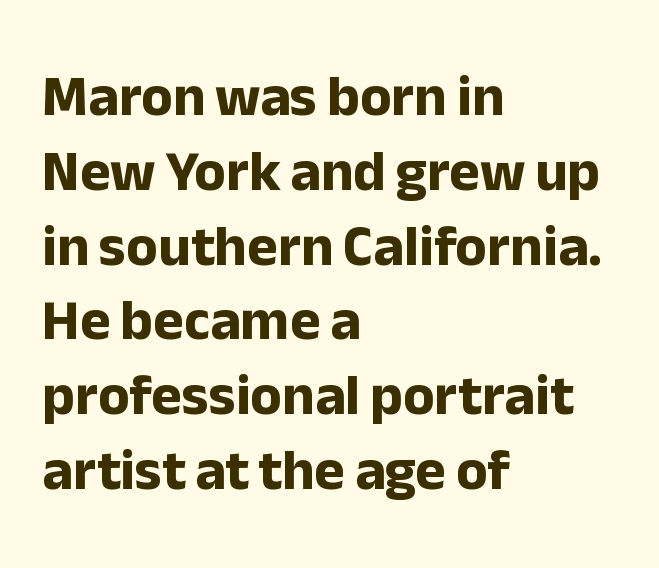
Descenders hang freely into open space. Vertically, the passage feels balanced, rows spaced as you'd expect. Type style note: lacks serifs. On the weight axis this lands at bold, roughly 700.
